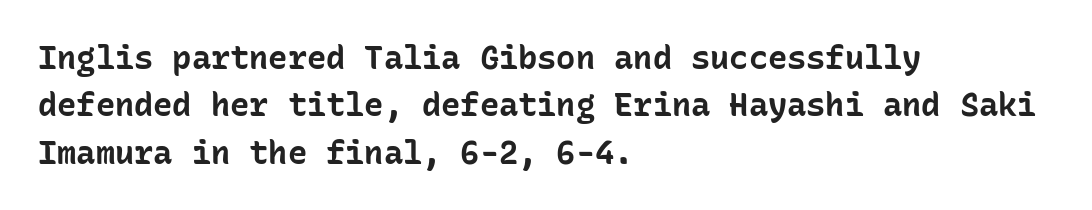
Rows of type keep a routine distance in the vertical direction. Does the copy run flush right? No — it runs flush left. The rendering shows plain stroke endings on the letterforms — a sans-serif design. The baseline area is clear.
